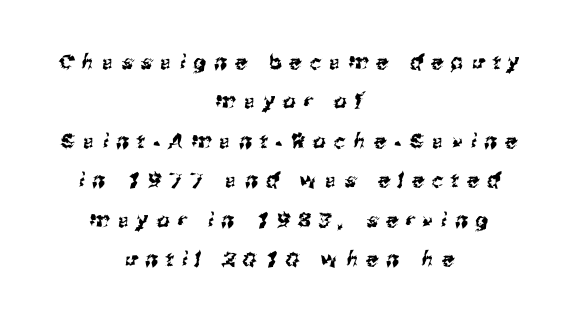
The passage shown is not underscored anywhere. The face used here is rendered with a markedly widened letterfit. Airy leading. Centered paragraph, ragged on both sides.
